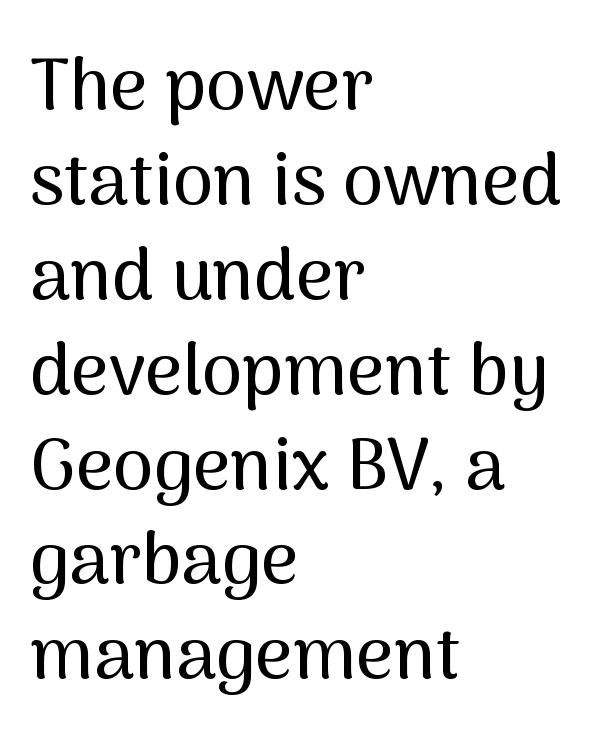
Successive baselines arrive at the customary interval. Here the glyphs are tracked normally, forming tight word shapes. Spacing verdict: proportional, widths tailored to each character. If you drew a ruler down the left edge, every line would touch it. The zone under the glyphs is completely vacant.
